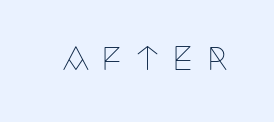
Q: Is the text bold? A: No.
Q: Is the text italic (slanted)? A: No, it is upright.
Q: Is the typeface a serif or a sans-serif typeface? A: Serif.
Q: Is the text underlined? A: No.
Q: Is the spacing between letters normal or unusually wide? A: Unusually wide.
Q: Width (condensed, normal, or wide)? A: Condensed.
Q: Stroke contrast? A: Low.
Q: x-height? A: Large.
Q: Monospaced? A: No.
